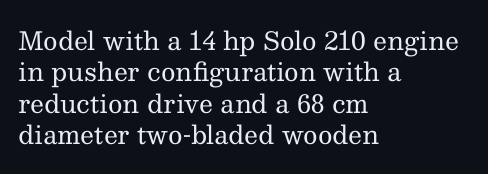
No letter is thick-stroked: the sample isn't bold. This is roman type, the default non-slanted kind. One glance says typical: line gaps are just what's usual. Plain, unruled lines of type. This sample is left-justified, so line endings fall wherever the words run out.
